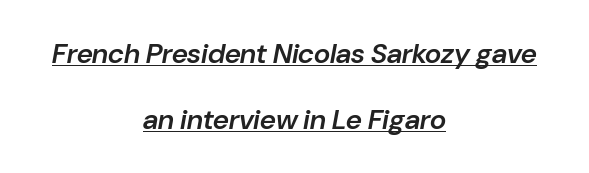
Q: Is the text bold? A: Semi-bold.
Q: Is the text italic (slanted)? A: Yes, it leans right by about 10 degrees.
Q: Is the text underlined? A: Yes.
Q: How is the paragraph aligned? A: Centered.
Q: Is the spacing between letters normal or unusually wide? A: Normal.
Q: Is the spacing between lines tight, normal or loose? A: Loose.
Q: Width (condensed, normal, or wide)? A: Normal.
Q: Stroke contrast? A: Low.
Q: x-height? A: Medium.
Q: Monospaced? A: No.
